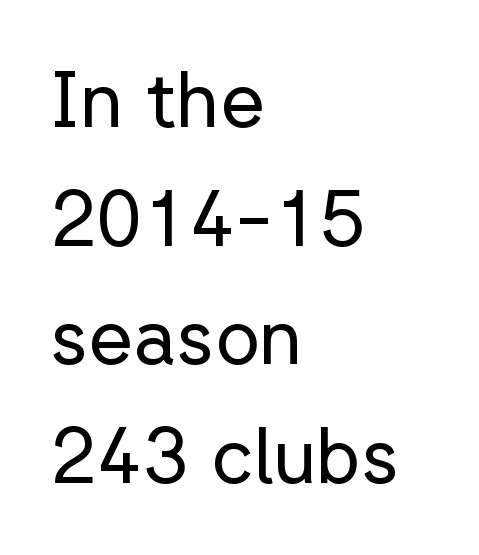
The image shows 77 px regular-weight sans-serif type, upright; set left-aligned, normal line spacing (1.54x), normal letter spacing, not underlined; low stroke contrast and a medium x-height.
